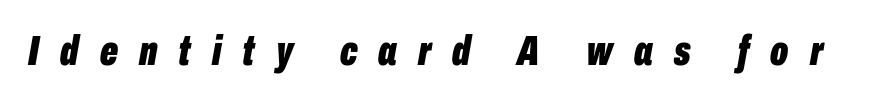
Spacing verdict: proportional, widths tailored to each character. The typography opts for an oblique posture over an upright one. The strokes are fattened all the way to bold. Does extra space separate the letters? Yes, quite a lot of it. Descender tails drop into unmarked territory.
